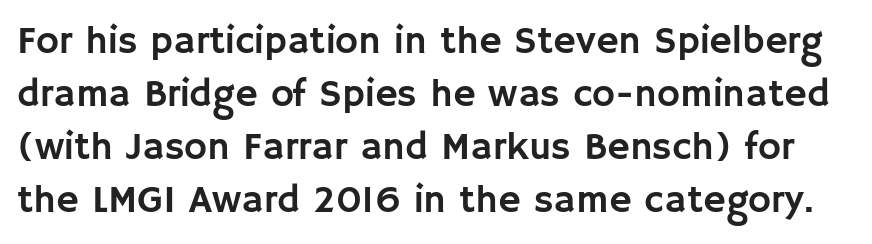
{"serif": "no", "italic": "no", "width": "normal", "stroke_contrast": "low", "x_height": "large", "monospaced": "no", "underline": "no", "line_spacing": "normal", "line_spacing_ratio": 1.36, "letter_spacing": "normal", "letter_spacing_em": 0.0, "glyph_px": 39}
